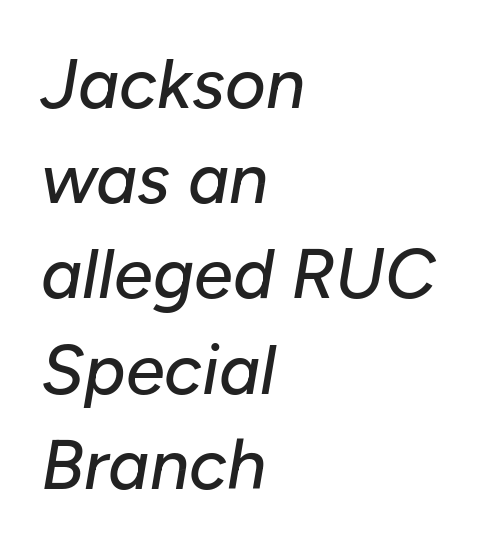
The image shows 70 px text type, italic (leaning right); set left-aligned, normal line spacing (1.36x), normal letter spacing, not underlined; low stroke contrast and a medium x-height.
